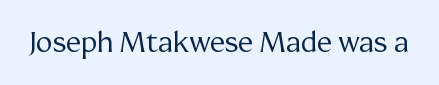
The image shows 28 px regular-weight serif type, upright; set normal letter spacing, not underlined; medium stroke contrast and a medium x-height.
